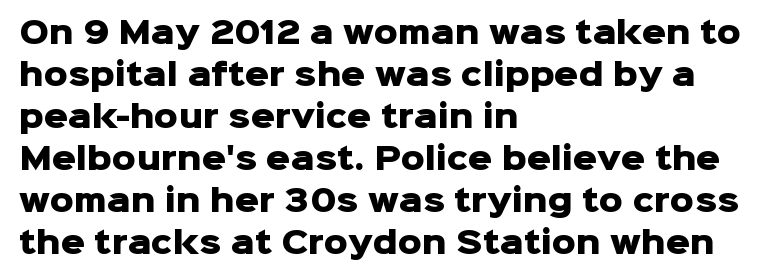
{"serif": "no", "italic": "no", "bold": "yes", "weight": "heavy", "width": "normal", "stroke_contrast": "low", "x_height": "medium", "monospaced": "no", "underline": "no", "align": "left", "line_spacing": "normal", "line_spacing_ratio": 1.4, "letter_spacing": "normal", "letter_spacing_em": 0.0, "glyph_px": 30}
